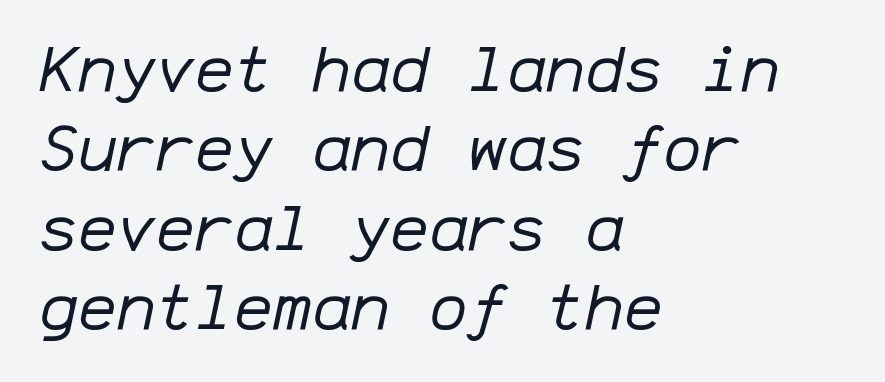
Q: Is the text bold? A: No.
Q: Is the text italic (slanted)? A: Yes, it leans right by about 12 degrees.
Q: Is the text underlined? A: No.
Q: How is the paragraph aligned? A: Left-aligned.
Q: Is the spacing between letters normal or unusually wide? A: Normal.
Q: Width (condensed, normal, or wide)? A: Normal.
Q: Stroke contrast? A: Low.
Q: x-height? A: Medium.
Q: Monospaced? A: Yes.
